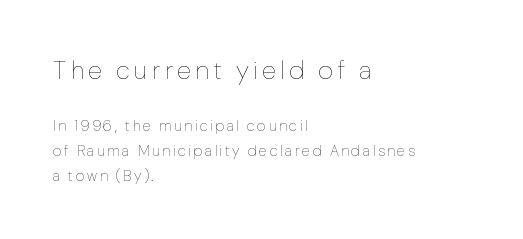
Q: Is the text bold? A: No.
Q: Is the text italic (slanted)? A: No, it is upright.
Q: Is the text underlined? A: No.
Q: How is the paragraph aligned? A: Left-aligned.
Q: Is the spacing between lines tight, normal or loose? A: Normal.
Q: Which block of text is set in a larger size, the first (top) or the second (bottom)? A: The first (top) one.
